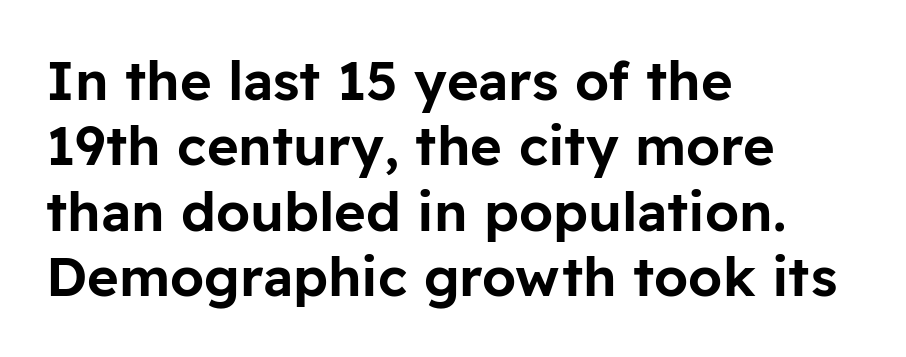
The image shows 54 px sans-serif type, upright; set left-aligned, line spacing 1.21x, normal letter spacing, not underlined; low stroke contrast and a medium x-height.
